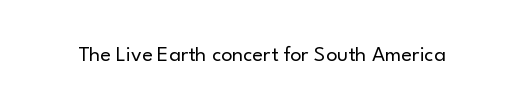
{"italic": "no", "bold": "no", "underline": "no", "letter_spacing": "normal", "letter_spacing_em": 0.0, "glyph_px": 22}
